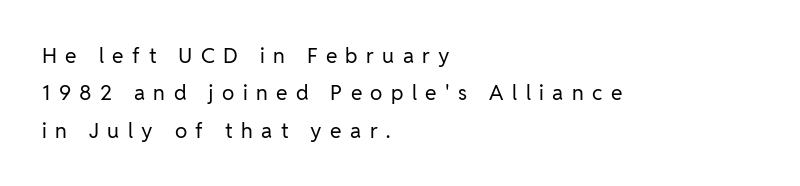
The image shows 21 px text type, upright; set left-aligned, line spacing 1.78x, unusually wide letter spacing (+0.4 em), not underlined.
